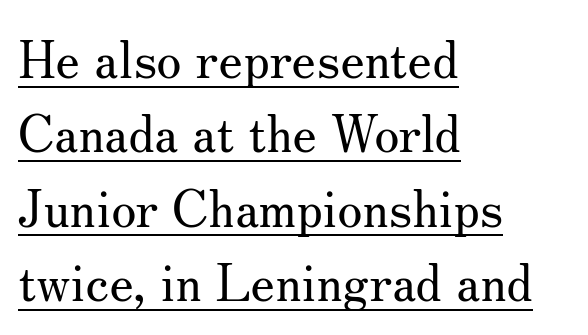
The image shows 51 px regular-weight serif type, upright; set left-aligned, normal line spacing (1.46x), normal letter spacing, underlined; medium stroke contrast and a small x-height.
